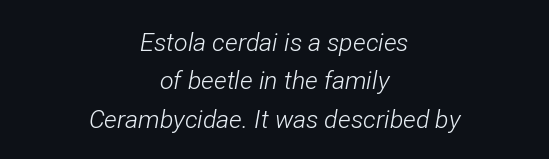
This block has exactly the height ordinary leading produces. Nobody drew a line under any word here. Tracking here is standard; glyphs follow each other at the usual distance. Which margin do the lines hug? Neither — every line sits in the middle.
